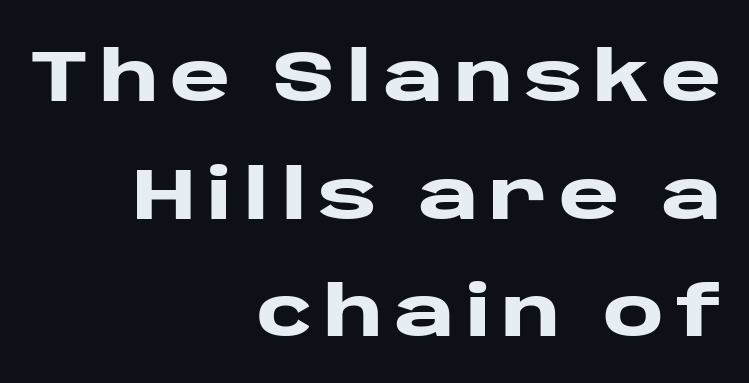
{"serif": "no", "italic": "no", "bold": "yes", "weight": "heavy", "width": "wide", "stroke_contrast": "low", "x_height": "large", "monospaced": "no", "underline": "no", "align": "right", "line_spacing": "normal", "line_spacing_ratio": 1.61, "glyph_px": 73}
